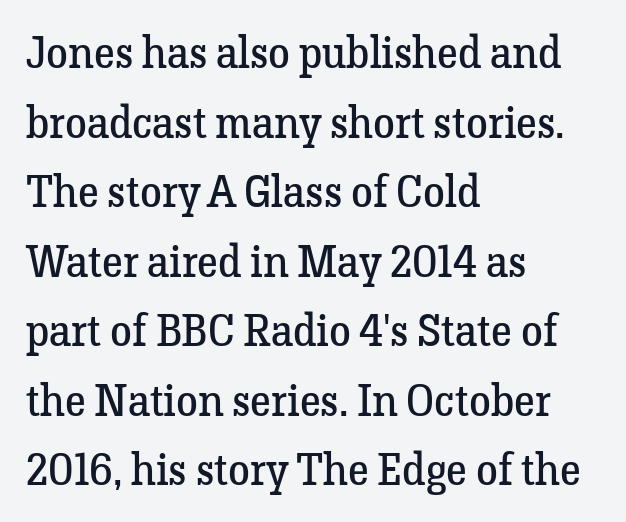
{"serif": "yes", "italic": "no", "bold": "no", "weight": "regular", "width": "normal", "stroke_contrast": "low", "x_height": "medium", "monospaced": "no", "underline": "no", "align": "left", "line_spacing": "normal", "line_spacing_ratio": 1.58, "letter_spacing": "normal", "letter_spacing_em": 0.0, "glyph_px": 44}
